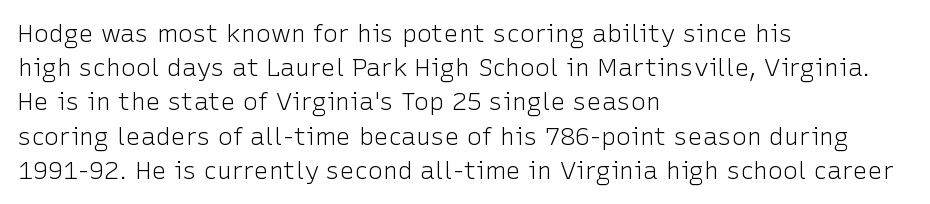
The area under the type is left untouched. A roman cut, with each character standing at attention. Observe the ordinary spacing: letters are neighbours, not strangers. Notice how the passage keeps a crisp vertical edge on the left only.
